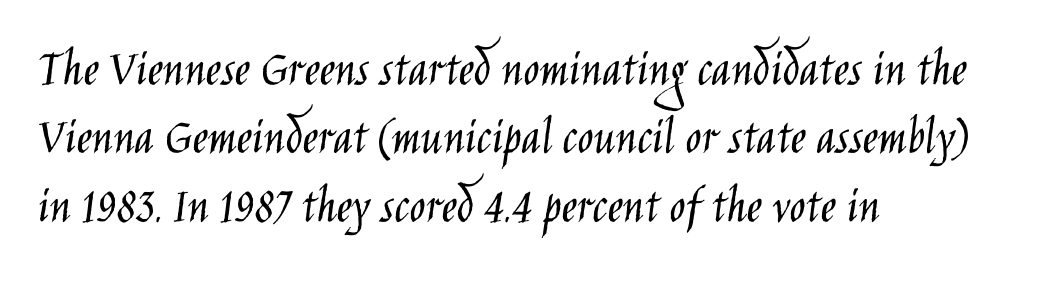
{"serif": "no", "bold": "no", "weight": "light", "width": "condensed", "stroke_contrast": "low", "x_height": "large", "monospaced": "no", "underline": "no", "align": "left", "line_spacing": "normal", "line_spacing_ratio": 1.29, "letter_spacing": "normal", "letter_spacing_em": 0.0, "glyph_px": 53}
